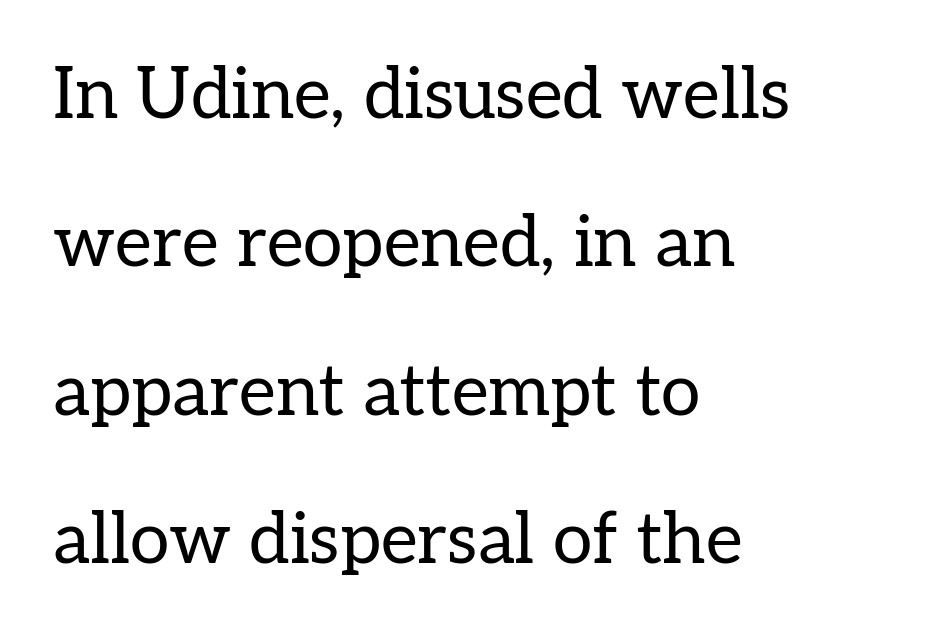
The image shows 71 px regular-weight serif type, upright; set left-aligned, loose line spacing (2.09x), normal letter spacing, not underlined; low stroke contrast and a medium x-height.
